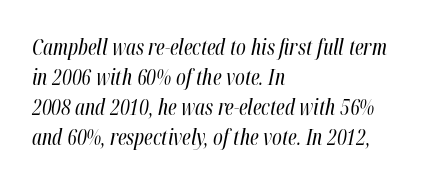
Q: Is the text bold? A: No.
Q: Is the text italic (slanted)? A: Yes, it leans right by about 12 degrees.
Q: Is the text underlined? A: No.
Q: How is the paragraph aligned? A: Left-aligned.
Q: Is the spacing between letters normal or unusually wide? A: Normal.
Q: Is the spacing between lines tight, normal or loose? A: Normal.
